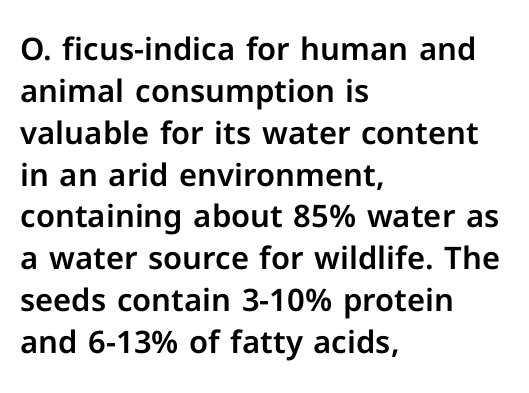
Q: Is the text italic (slanted)? A: No, it is upright.
Q: Is the typeface a serif or a sans-serif typeface? A: Sans-serif.
Q: Is the text underlined? A: No.
Q: How is the paragraph aligned? A: Left-aligned.
Q: Is the spacing between letters normal or unusually wide? A: Normal.
Q: Is the spacing between lines tight, normal or loose? A: Normal.
Q: Width (condensed, normal, or wide)? A: Normal.
Q: Stroke contrast? A: Low.
Q: x-height? A: Medium.
Q: Monospaced? A: No.
